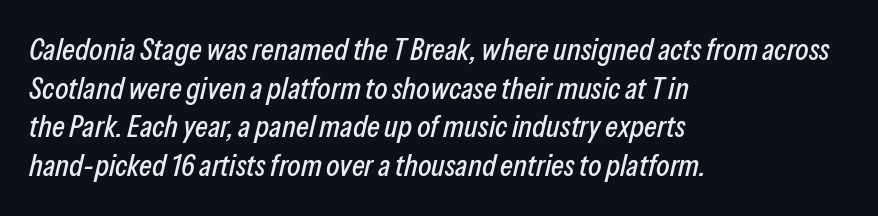
The image shows 31 px condensed type, italic (leaning right); set left-aligned, normal line spacing (1.25x), normal letter spacing, not underlined; low stroke contrast and a medium x-height.
